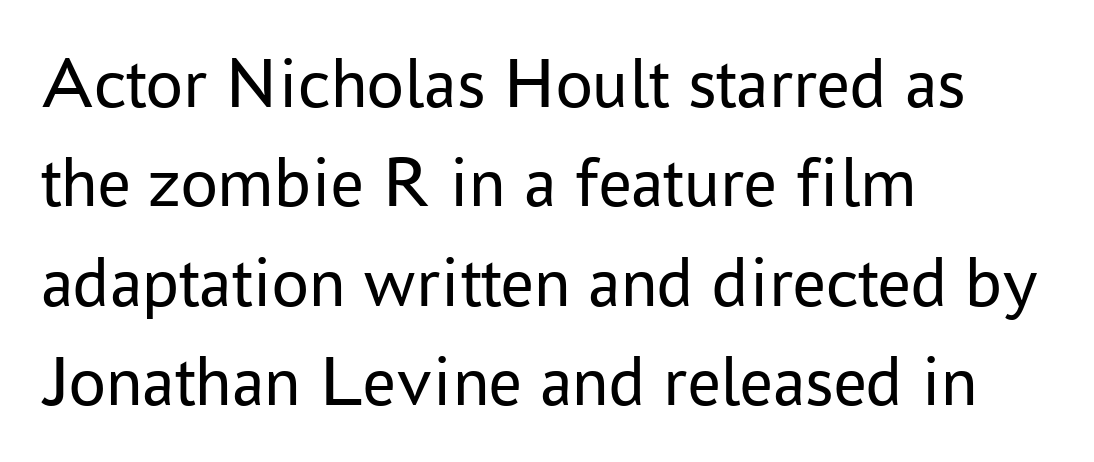
{"serif": "no", "italic": "no", "bold": "no", "weight": "regular", "width": "normal", "stroke_contrast": "low", "x_height": "medium", "monospaced": "no", "underline": "no", "align": "left", "line_spacing": "normal", "line_spacing_ratio": 1.36, "letter_spacing": "normal", "letter_spacing_em": 0.0, "glyph_px": 73}
